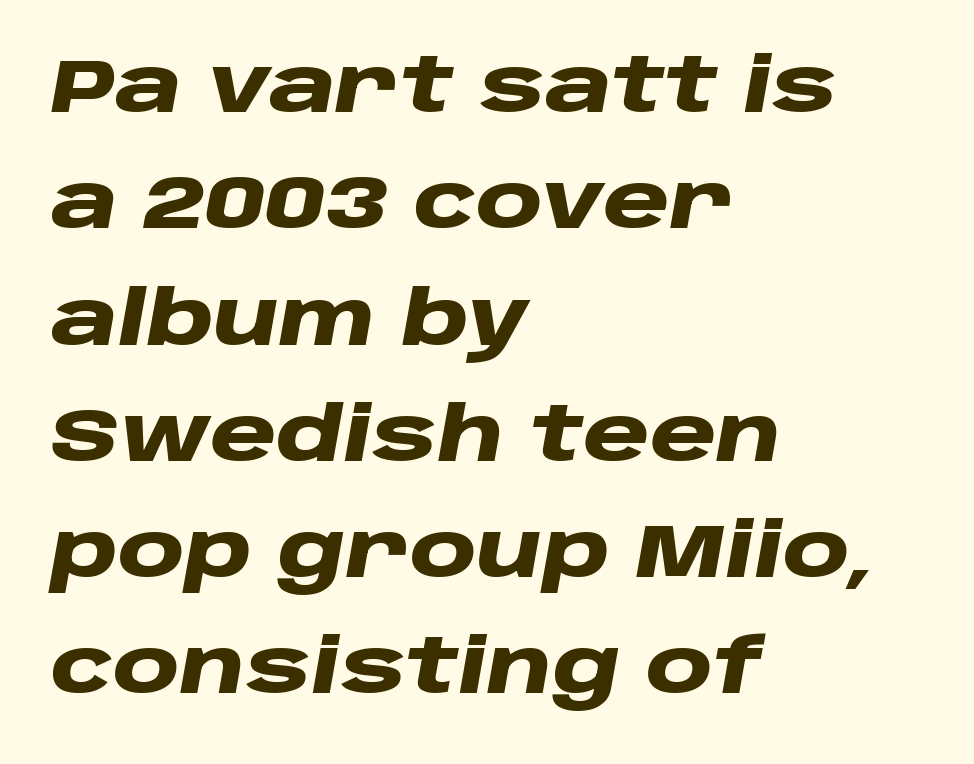
Q: Is the text bold? A: Yes.
Q: Is the text italic (slanted)? A: Yes, it leans right by about 10 degrees.
Q: Is the text underlined? A: No.
Q: How is the paragraph aligned? A: Left-aligned.
Q: Is the spacing between letters normal or unusually wide? A: Normal.
Q: Is the spacing between lines tight, normal or loose? A: Normal.
Q: Width (condensed, normal, or wide)? A: Wide.
Q: Stroke contrast? A: Low.
Q: x-height? A: Large.
Q: Monospaced? A: No.
